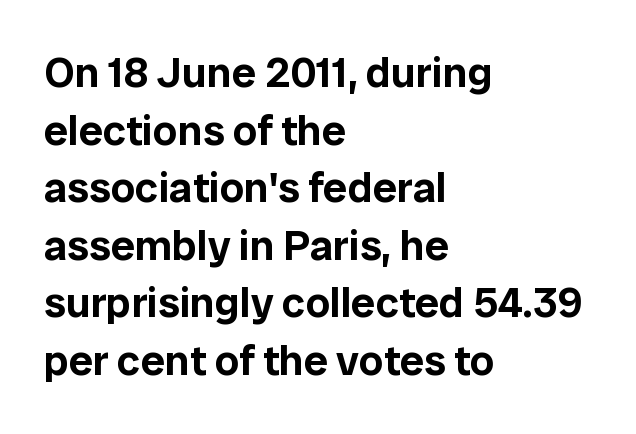
{"serif": "no", "italic": "no", "width": "normal", "stroke_contrast": "low", "x_height": "medium", "monospaced": "no", "underline": "no", "align": "left", "line_spacing": "normal", "line_spacing_ratio": 1.34, "letter_spacing": "normal", "letter_spacing_em": 0.0, "glyph_px": 43}
